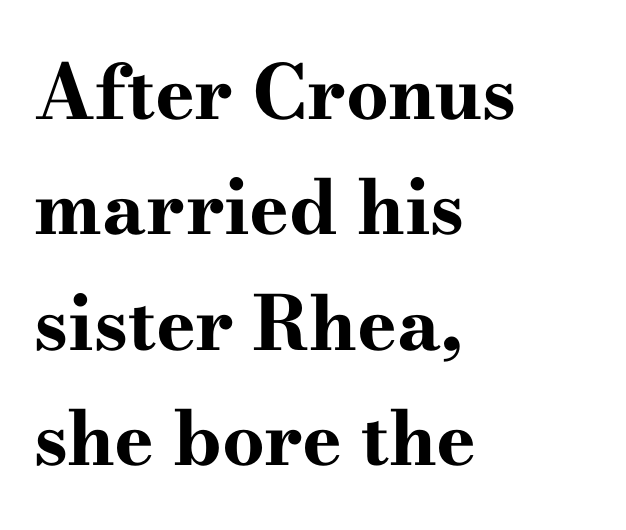
Plain, unruled lines of type. The type family on display is of the serif kind. The lettering holds an erect, upright posture throughout. Students, this is bold: see how much ink each stroke carries.
